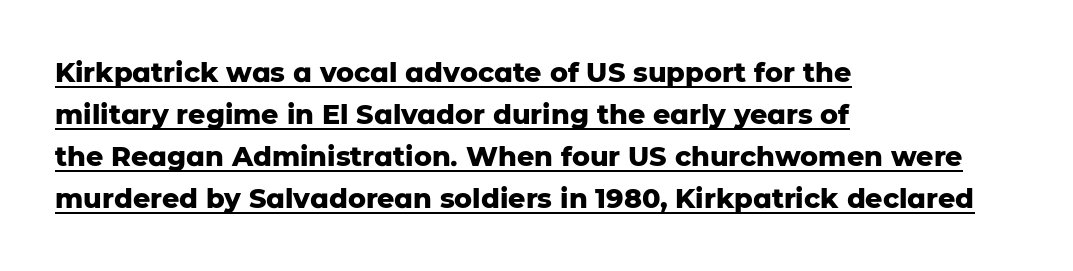
Q: Is the text bold? A: Yes.
Q: Is the text italic (slanted)? A: No, it is upright.
Q: Is the text underlined? A: Yes.
Q: How is the paragraph aligned? A: Left-aligned.
Q: Is the spacing between letters normal or unusually wide? A: Normal.
Q: Is the spacing between lines tight, normal or loose? A: Normal.
